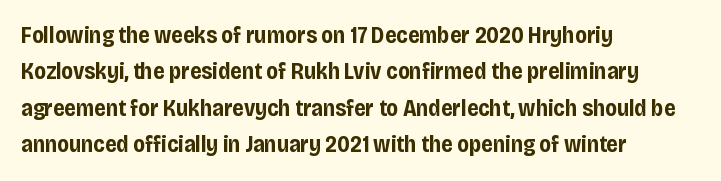
Q: Is the text bold? A: Yes.
Q: Is the text italic (slanted)? A: No, it is upright.
Q: Is the text underlined? A: No.
Q: How is the paragraph aligned? A: Left-aligned.
Q: Is the spacing between letters normal or unusually wide? A: Normal.
Q: Is the spacing between lines tight, normal or loose? A: Normal.
